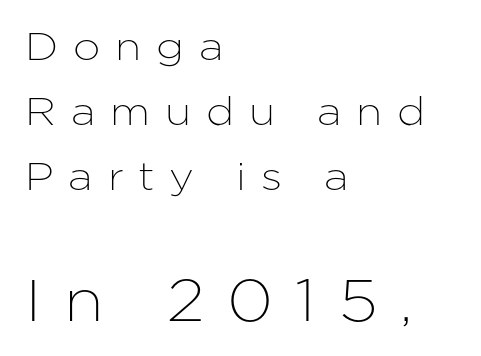
{"serif": "no", "italic": "no", "width": "normal", "stroke_contrast": "low", "x_height": "medium", "monospaced": "no", "underline": "no", "align": "left", "line_spacing": "normal", "line_spacing_ratio": 1.67, "letter_spacing": "wide", "letter_spacing_em": 0.38, "larger_block": "second", "size_ratio": 1.51, "glyph_px": 59}
